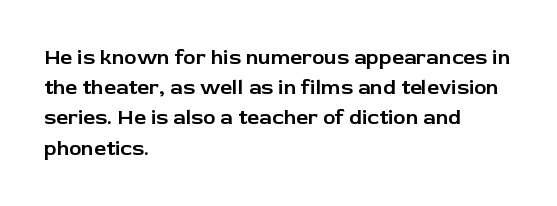
Q: Is the text italic (slanted)? A: No, it is upright.
Q: Is the text underlined? A: No.
Q: How is the paragraph aligned? A: Left-aligned.
Q: Is the spacing between letters normal or unusually wide? A: Normal.
Q: Is the spacing between lines tight, normal or loose? A: Normal.
